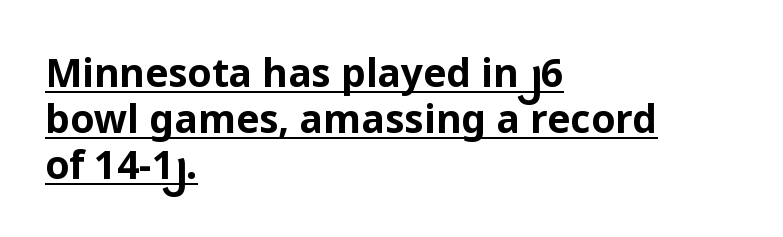
The paragraph has a hard left edge and a soft right edge. A typesetter would label this face a sans. Ascenders rise straight up at ninety degrees. The sample's only ornament is a line tracing under the words.
